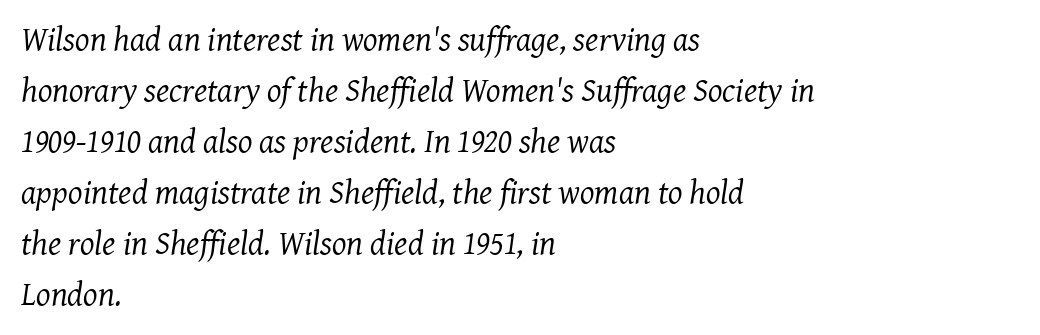
Q: Is the text bold? A: No.
Q: Is the text italic (slanted)? A: Yes, it leans right by about 7 degrees.
Q: Is the typeface a serif or a sans-serif typeface? A: Serif.
Q: Is the text underlined? A: No.
Q: How is the paragraph aligned? A: Left-aligned.
Q: Is the spacing between letters normal or unusually wide? A: Normal.
Q: Is the spacing between lines tight, normal or loose? A: Normal.
Q: Width (condensed, normal, or wide)? A: Normal.
Q: Stroke contrast? A: Medium.
Q: x-height? A: Medium.
Q: Monospaced? A: No.
